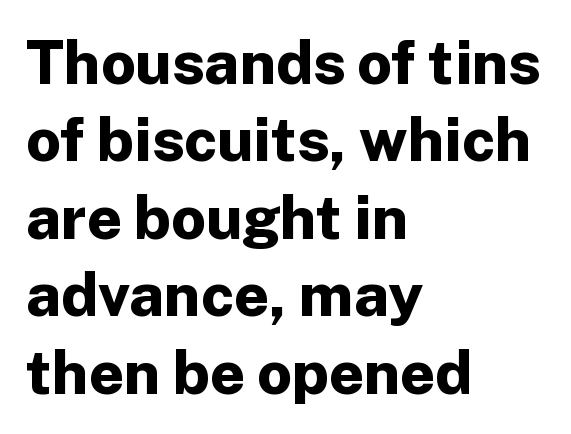
{"serif": "no", "italic": "no", "bold": "yes", "weight": "bold", "width": "normal", "stroke_contrast": "low", "x_height": "medium", "monospaced": "no", "underline": "no", "align": "left", "line_spacing": "normal", "line_spacing_ratio": 1.27, "letter_spacing": "normal", "letter_spacing_em": 0.0, "glyph_px": 61}
